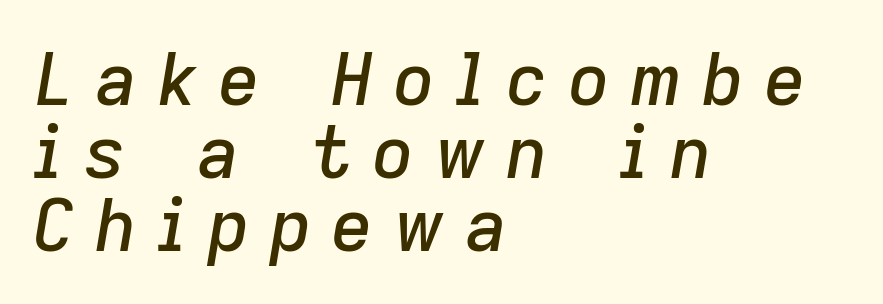
The image shows 73 px text type, italic (leaning right); set left-aligned, tight line spacing (1.0x), unusually wide letter spacing (+0.27 em), not underlined; low stroke contrast and a medium x-height.
